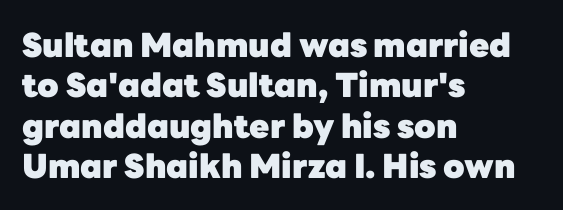
{"serif": "no", "italic": "no", "bold": "yes", "weight": "heavy", "width": "normal", "stroke_contrast": "low", "x_height": "medium", "monospaced": "no", "underline": "no", "align": "left", "line_spacing_ratio": 1.22, "letter_spacing": "normal", "letter_spacing_em": 0.0, "glyph_px": 33}
